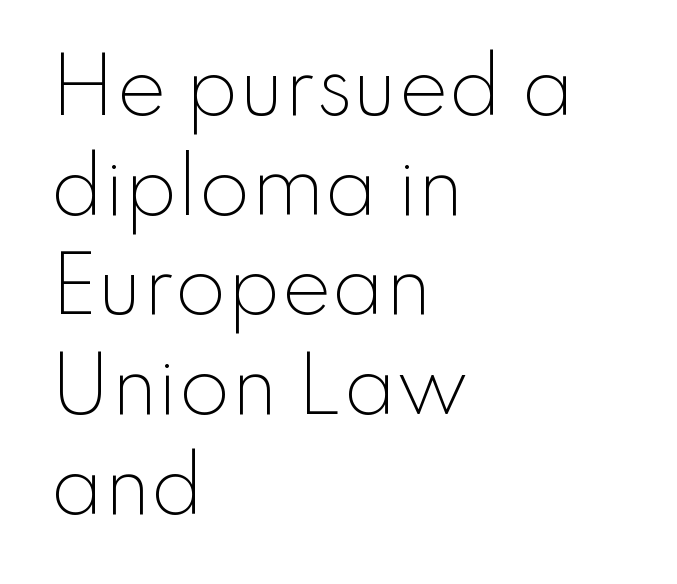
Q: Is the text bold? A: No.
Q: Is the text italic (slanted)? A: No, it is upright.
Q: Is the typeface a serif or a sans-serif typeface? A: Sans-serif.
Q: Is the text underlined? A: No.
Q: How is the paragraph aligned? A: Left-aligned.
Q: Is the spacing between letters normal or unusually wide? A: Normal.
Q: Is the spacing between lines tight, normal or loose? A: Normal.
Q: Width (condensed, normal, or wide)? A: Normal.
Q: Stroke contrast? A: Low.
Q: x-height? A: Small.
Q: Monospaced? A: No.
